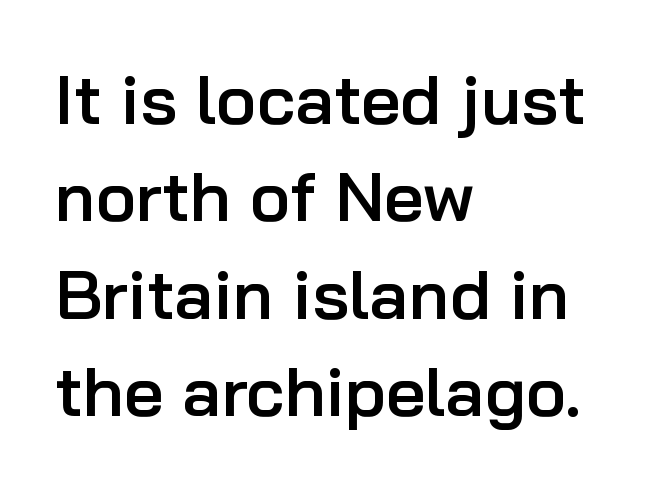
{"serif": "no", "italic": "no", "bold": "semi", "weight": "semibold", "width": "normal", "stroke_contrast": "low", "x_height": "medium", "monospaced": "no", "underline": "no", "align": "left", "line_spacing": "normal", "line_spacing_ratio": 1.41, "letter_spacing": "normal", "letter_spacing_em": 0.0, "glyph_px": 69}
